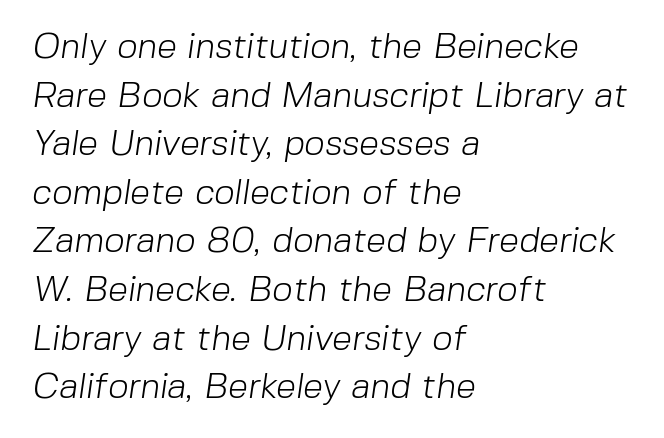
{"serif": "no", "bold": "no", "weight": "light", "width": "normal", "stroke_contrast": "low", "x_height": "medium", "monospaced": "no", "underline": "no", "align": "left", "line_spacing": "normal", "line_spacing_ratio": 1.35, "letter_spacing": "normal", "letter_spacing_em": 0.0, "glyph_px": 36}
